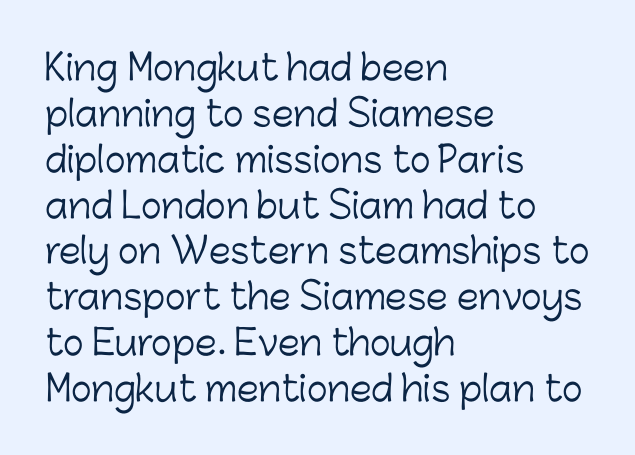
The image shows 35 px light sans-serif type, upright; set left-aligned, normal line spacing (1.31x), normal letter spacing, not underlined; low stroke contrast and a medium x-height.
